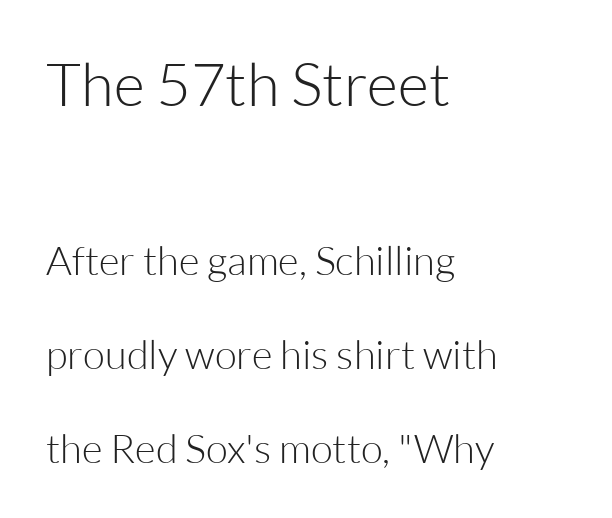
Is the letter spacing exaggerated? No — it looks like the ordinary default. The space beneath each line is pristine and unruled. The upper block of text is set noticeably larger than the block beneath it. The lettering holds an erect, upright posture throughout. This is not heavy type; no bold has been used. Is this a fixed-width face? No — the glyphs have proportional, varying widths.
